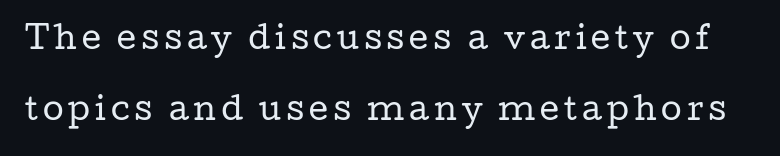
Stems here are at most as thick as an everyday book face. The letters advance in unequal steps, a hallmark of proportional type. The designer dialed line spacing up above the default. Upright lettering throughout. Decoration check: the copy has no underline. The rendering shows small feet on the letterforms — a serif design.
